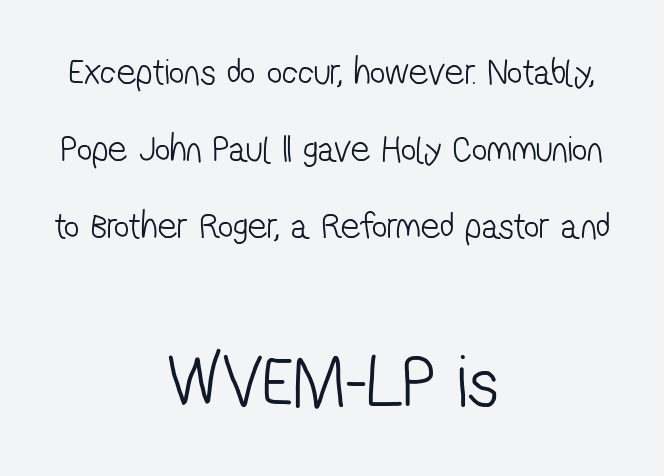
The image shows 76 px light, condensed sans-serif type; set centered, loose line spacing (2.03x), normal letter spacing, not underlined; the second (bottom) block is 2.0x larger; low stroke contrast and a medium x-height.
